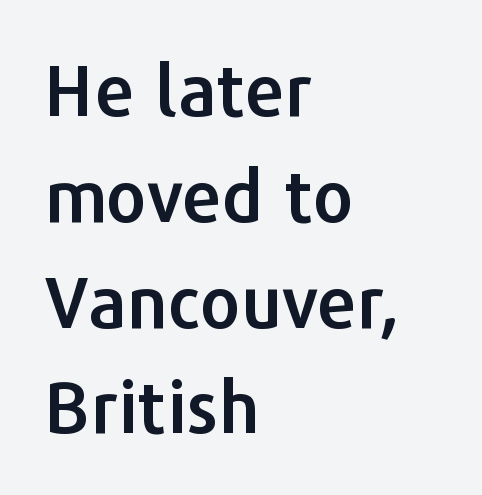
The designer went with a sans here, leaving each stem footless. Looks like regular typesetting: each glyph gets only the width it needs. These lines are set flush left with a ragged right edge. No word sits above an underline.
